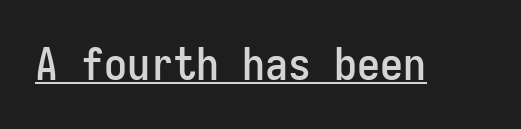
The image shows 46 px condensed sans-serif type, upright, monospaced; set normal letter spacing, underlined; low stroke contrast and a medium x-height.
